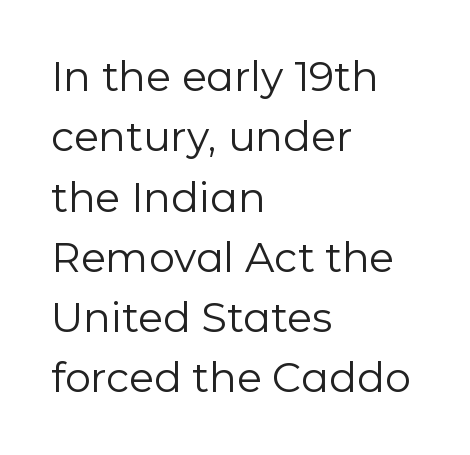
The image shows 41 px regular-weight sans-serif type, upright; set left-aligned, normal line spacing (1.47x), normal letter spacing, not underlined; low stroke contrast and a medium x-height.
